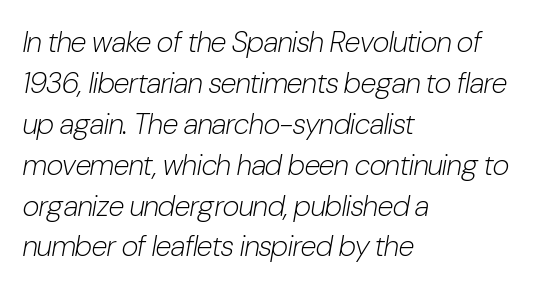
Q: Is the text bold? A: No.
Q: Is the text italic (slanted)? A: Yes, it leans right by about 10 degrees.
Q: Is the text underlined? A: No.
Q: How is the paragraph aligned? A: Left-aligned.
Q: Is the spacing between letters normal or unusually wide? A: Normal.
Q: Is the spacing between lines tight, normal or loose? A: Normal.
Q: Width (condensed, normal, or wide)? A: Condensed.
Q: Stroke contrast? A: Low.
Q: x-height? A: Medium.
Q: Monospaced? A: No.
